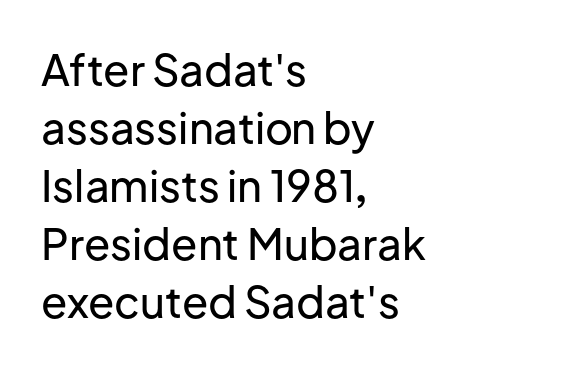
{"serif": "no", "italic": "no", "width": "normal", "stroke_contrast": "low", "x_height": "medium", "monospaced": "no", "underline": "no", "align": "left", "line_spacing": "normal", "line_spacing_ratio": 1.35, "letter_spacing": "normal", "letter_spacing_em": 0.0, "glyph_px": 43}
